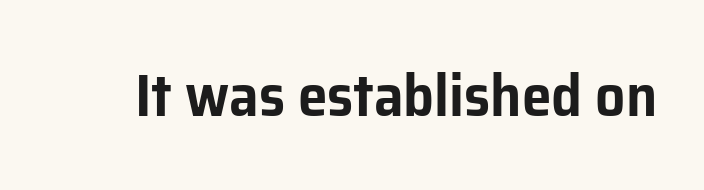
Q: Is the text italic (slanted)? A: No, it is upright.
Q: Is the typeface a serif or a sans-serif typeface? A: Sans-serif.
Q: Is the text underlined? A: No.
Q: Is the spacing between letters normal or unusually wide? A: Normal.
Q: Width (condensed, normal, or wide)? A: Normal.
Q: Stroke contrast? A: Low.
Q: x-height? A: Medium.
Q: Monospaced? A: No.
